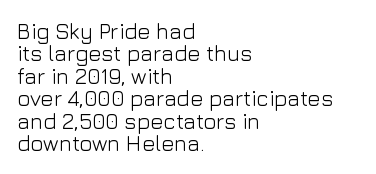
Q: Is the text bold? A: No.
Q: Is the text italic (slanted)? A: No, it is upright.
Q: Is the text underlined? A: No.
Q: How is the paragraph aligned? A: Left-aligned.
Q: Is the spacing between letters normal or unusually wide? A: Normal.
Q: Is the spacing between lines tight, normal or loose? A: Tight.
